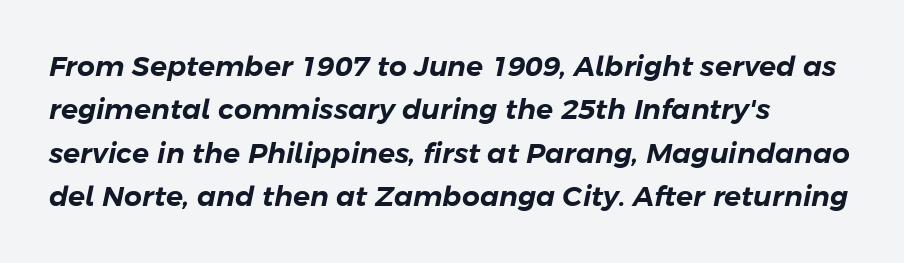
The rows are spaced the way most documents space them. The face used here is proportionally spaced, like ordinary book or web type. The letters sit at their default tracking, neither squeezed nor spread. The glyphs look as if they've been sheared to an angle. Check under the words: just untouched page.
